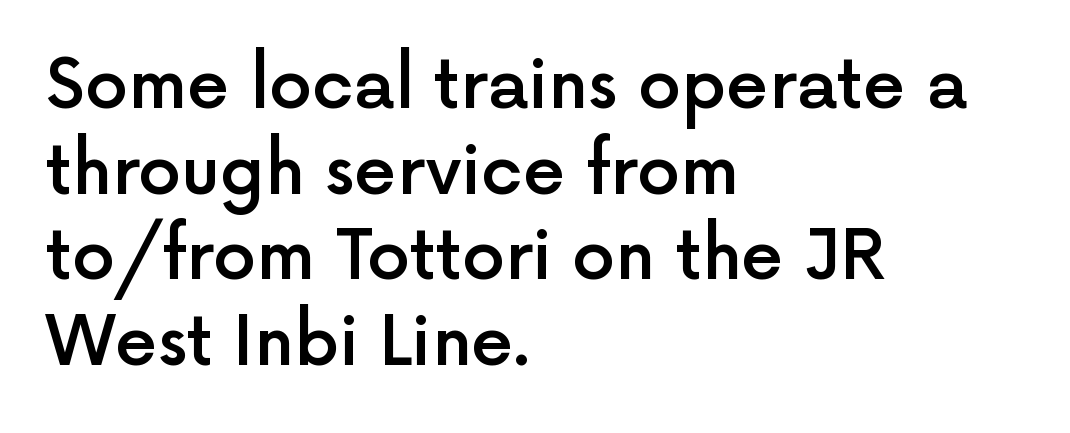
{"serif": "no", "italic": "no", "bold": "semi", "weight": "semibold", "width": "normal", "x_height": "medium", "monospaced": "no", "underline": "no", "align": "left", "line_spacing": "normal", "line_spacing_ratio": 1.26, "letter_spacing": "normal", "letter_spacing_em": 0.0, "glyph_px": 68}
